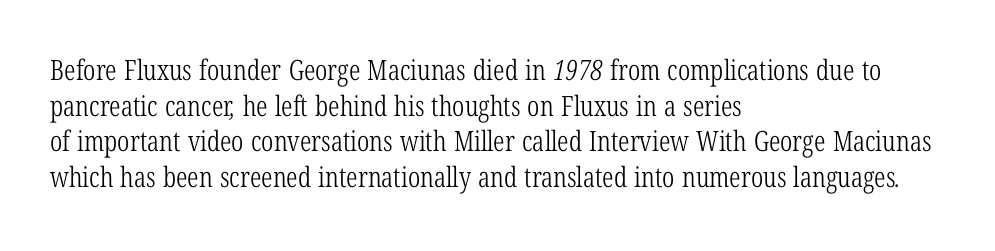
{"serif": "yes", "bold": "no", "weight": "light", "width": "condensed", "stroke_contrast": "low", "x_height": "medium", "monospaced": "no", "underline": "no", "align": "left", "line_spacing": "normal", "line_spacing_ratio": 1.27, "letter_spacing": "normal", "letter_spacing_em": 0.0, "glyph_px": 28}
